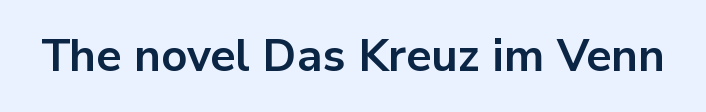
Students, note that the glyphs here touch the page at normal intervals. Varying glyph widths throughout — classic text-font behaviour. Typographically, this falls in the sans-serif category. Thick stems and heavy bowls — unmistakably bold. The letters stand straight up with perfectly vertical stems. The zone under the glyphs is completely vacant.
